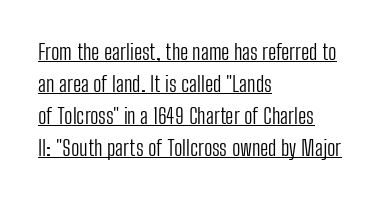
The image shows 22 px text type, upright; set left-aligned, normal line spacing (1.45x), normal letter spacing, underlined.
